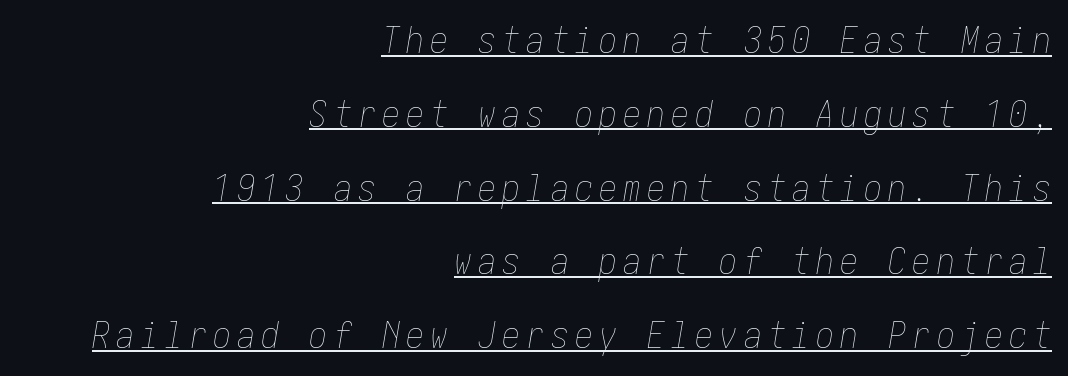
Horizontal alignment here is rightward, an uncommon choice for prose. Quick note: interline space is abundant. Observe the lean: these are italic letterforms. Ink coverage per letter is moderate at most.
